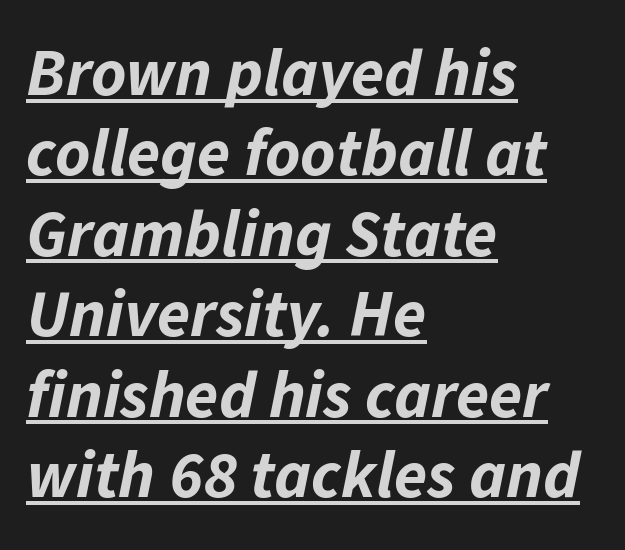
Notice how a bar underscores the lettering throughout. The passage shown has conventional tracking throughout. Is the type slanted? Yes — the strokes lean at a clear angle. Here the designer chose a conventional face with non-uniform glyph widths. Typographic density is high because the face is bold.
